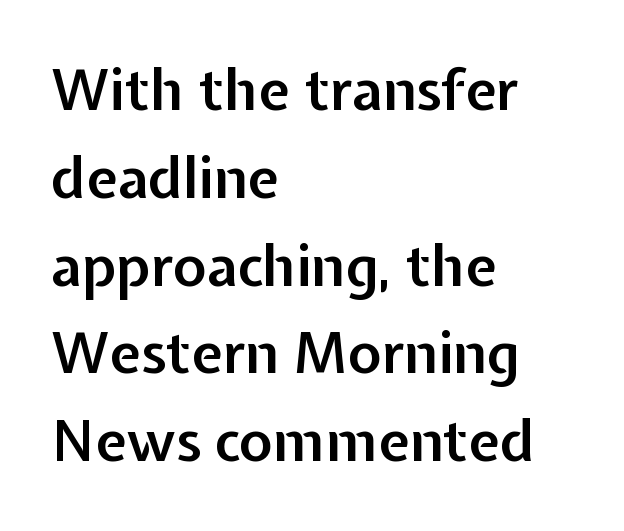
The image shows 57 px semibold sans-serif type, upright; set left-aligned, normal line spacing (1.54x), normal letter spacing, not underlined; low stroke contrast and a medium x-height.
